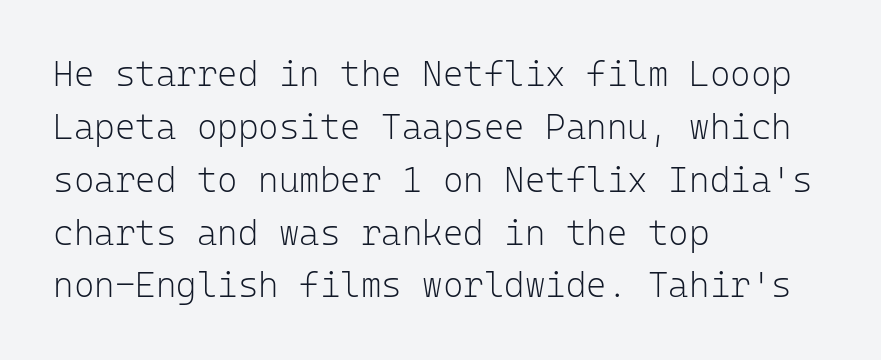
Q: Is the text bold? A: No.
Q: Is the text italic (slanted)? A: No, it is upright.
Q: Is the typeface a serif or a sans-serif typeface? A: Sans-serif.
Q: Is the text underlined? A: No.
Q: How is the paragraph aligned? A: Left-aligned.
Q: Is the spacing between letters normal or unusually wide? A: Normal.
Q: Is the spacing between lines tight, normal or loose? A: Normal.
Q: Width (condensed, normal, or wide)? A: Normal.
Q: Stroke contrast? A: Low.
Q: x-height? A: Medium.
Q: Monospaced? A: Yes.
